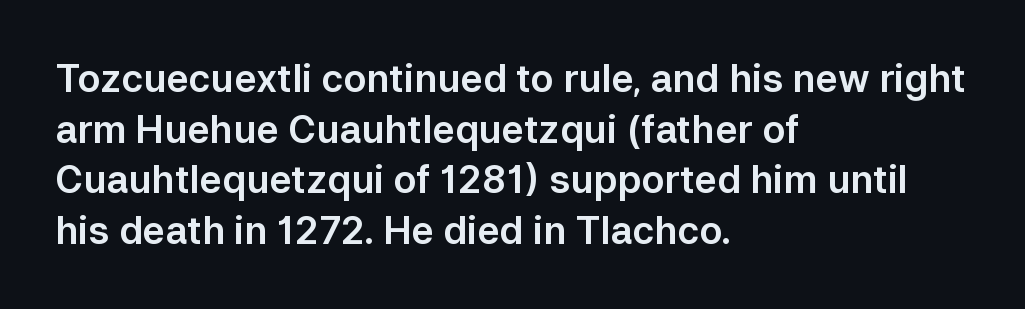
The image shows 38 px sans-serif type, upright; set left-aligned, normal line spacing (1.33x), normal letter spacing, not underlined; low stroke contrast and a medium x-height.
